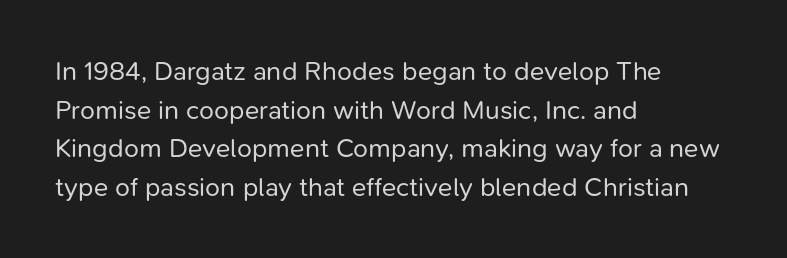
Stroke thickness stays within the range of a standard reading face or lighter. Notice how descenders clear the ascenders below comfortably — that's standard leading. There is no visible air inserted between adjacent glyphs. Casual observation: everything's shoved over to the left. The specimen omits any rule beneath the text block's lines. The letters stand straight up with perfectly vertical stems.
